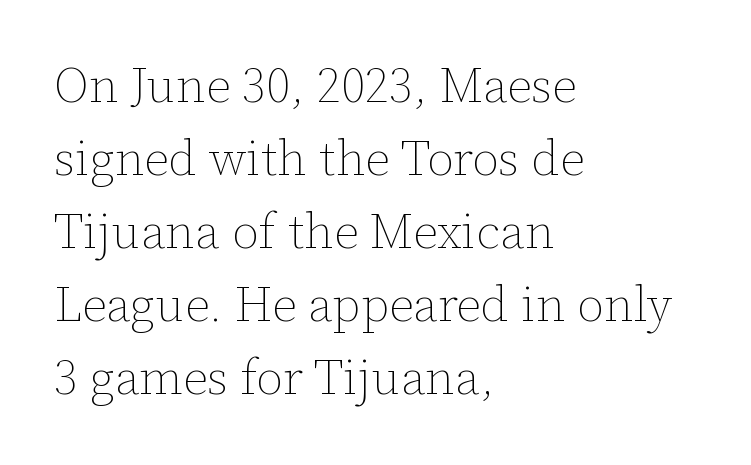
Q: Is the text bold? A: No.
Q: Is the text italic (slanted)? A: No, it is upright.
Q: Is the text underlined? A: No.
Q: How is the paragraph aligned? A: Left-aligned.
Q: Is the spacing between letters normal or unusually wide? A: Normal.
Q: Is the spacing between lines tight, normal or loose? A: Normal.
Q: Width (condensed, normal, or wide)? A: Normal.
Q: Stroke contrast? A: Low.
Q: x-height? A: Medium.
Q: Monospaced? A: No.
